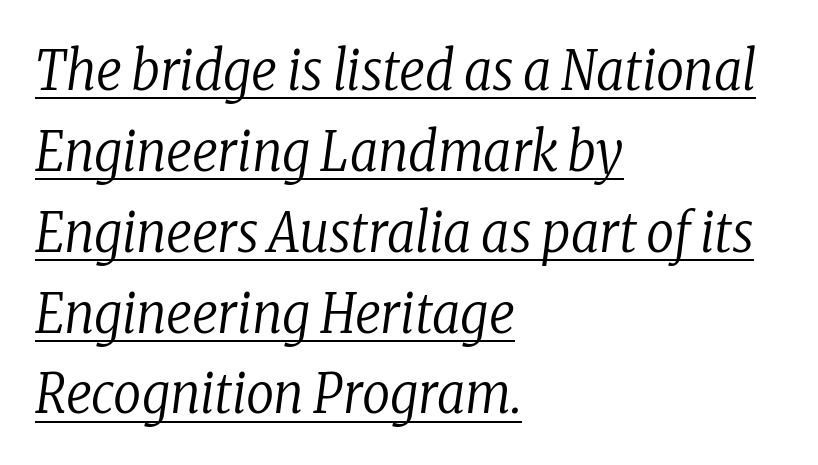
The image shows 55 px regular-weight, condensed serif type, italic (leaning right); set left-aligned, normal line spacing (1.47x), normal letter spacing, underlined; low stroke contrast and a medium x-height.
